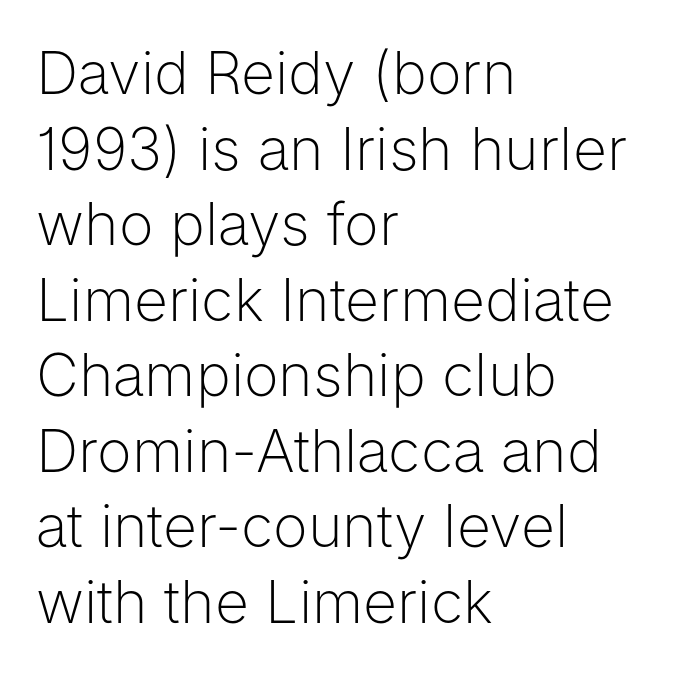
The passage shown is not underscored anywhere. These lines are composed in type without serifs. Honestly, the letter spacing is just normal — you wouldn't notice it. Unlike italic type, these characters show no tilt at all. Baseline-to-baseline distance is the conventional proportion of letter height. Think of a printed novel: that variable character pitch is what you see here.
